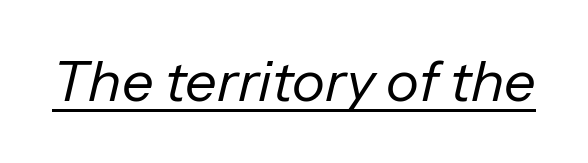
The image shows 56 px regular-weight type, italic (leaning right); set normal letter spacing, underlined; low stroke contrast and a medium x-height.
